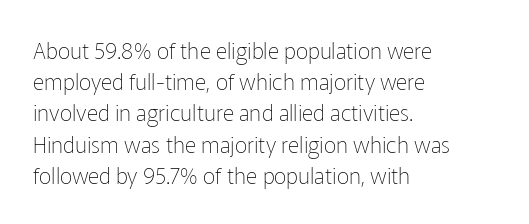
The image shows 22 px text type, upright; set left-aligned, normal line spacing (1.42x), normal letter spacing, not underlined.
